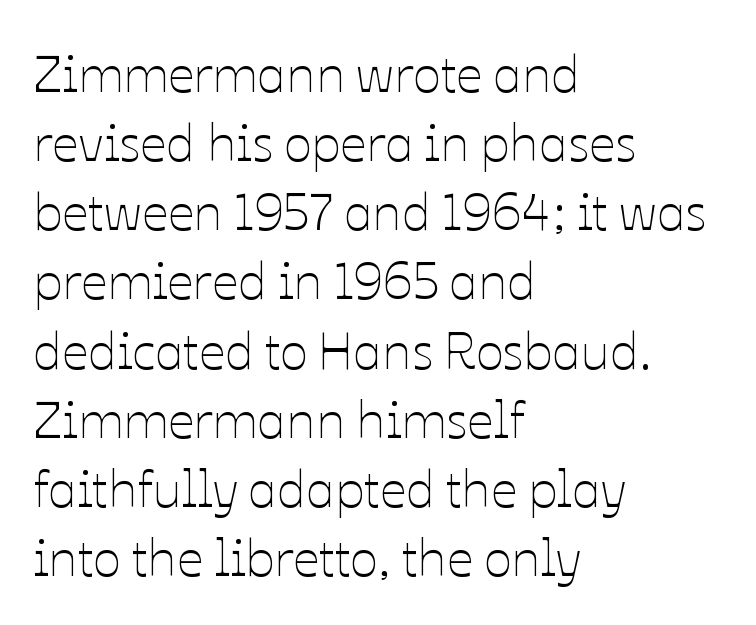
The image shows 52 px thin type, upright; set left-aligned, normal line spacing (1.33x), normal letter spacing, not underlined; low stroke contrast and a medium x-height.
